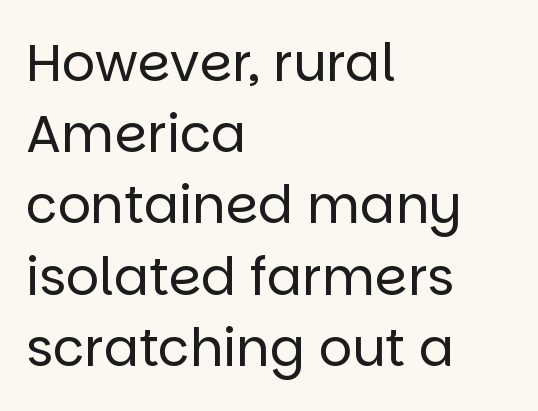
The image shows 52 px regular-weight sans-serif type, upright; set left-aligned, normal line spacing (1.37x), normal letter spacing, not underlined; low stroke contrast and a large x-height.
